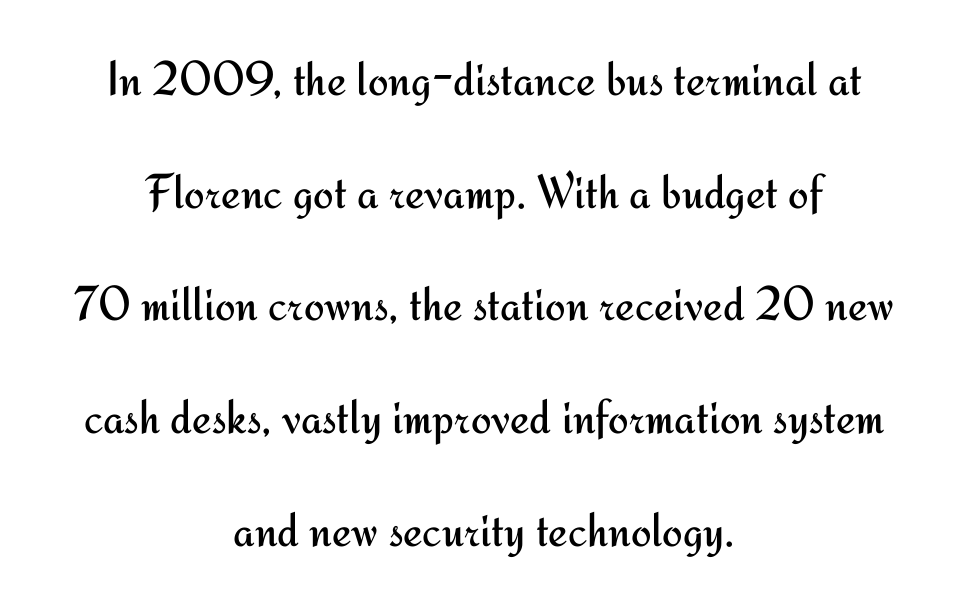
{"serif": "no", "italic": "no", "bold": "no", "weight": "regular", "width": "normal", "stroke_contrast": "medium", "x_height": "small", "monospaced": "no", "underline": "no", "align": "center", "line_spacing": "loose", "line_spacing_ratio": 2.3, "letter_spacing": "normal", "letter_spacing_em": 0.0, "glyph_px": 49}
